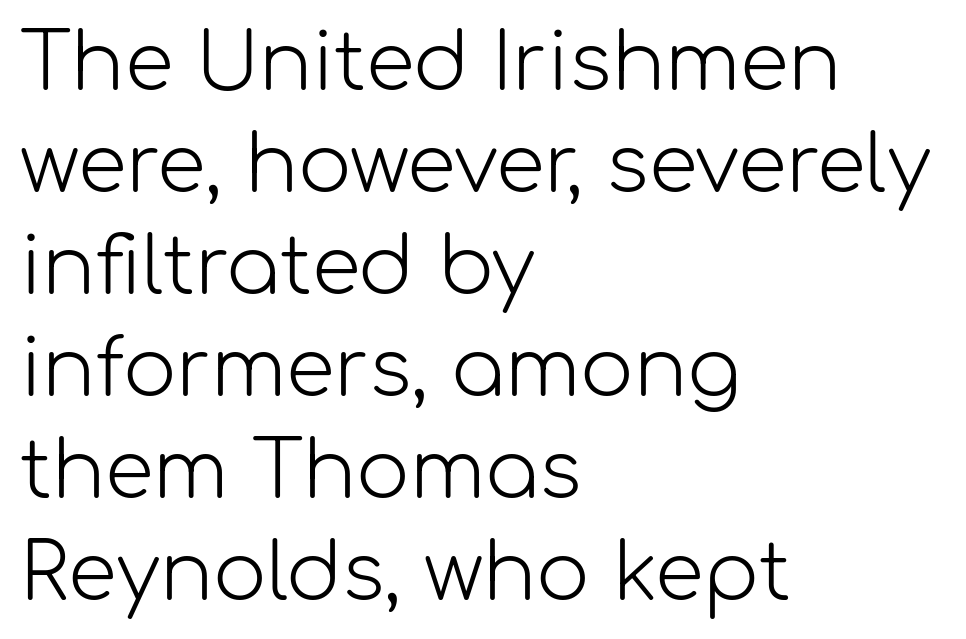
Each line starts at the same left margin while the right side varies. Note the varied advance widths — an 'i' is clearly narrower than an 'm'. Rendered with straight, roman letterforms. Is the type heavy? It reads as light-to-regular instead.
